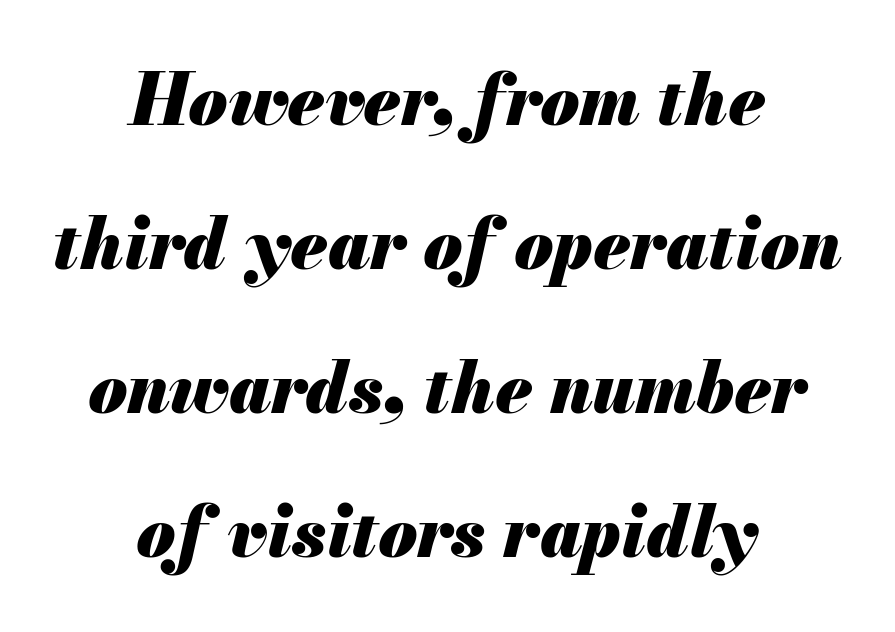
Q: Is the text bold? A: Yes.
Q: Is the text italic (slanted)? A: Yes, it leans right by about 13 degrees.
Q: Is the text underlined? A: No.
Q: How is the paragraph aligned? A: Centered.
Q: Is the spacing between letters normal or unusually wide? A: Normal.
Q: Is the spacing between lines tight, normal or loose? A: Loose.
Q: Width (condensed, normal, or wide)? A: Normal.
Q: Stroke contrast? A: Medium.
Q: x-height? A: Small.
Q: Monospaced? A: No.
